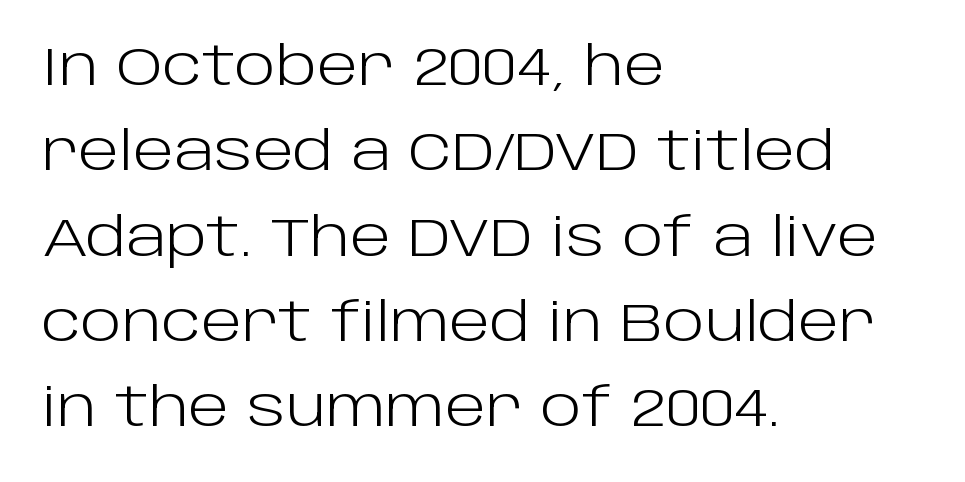
{"serif": "no", "italic": "no", "bold": "no", "weight": "light", "width": "normal", "stroke_contrast": "low", "x_height": "large", "monospaced": "no", "underline": "no", "align": "left", "line_spacing": "normal", "line_spacing_ratio": 1.58, "letter_spacing": "normal", "letter_spacing_em": 0.0, "glyph_px": 54}
